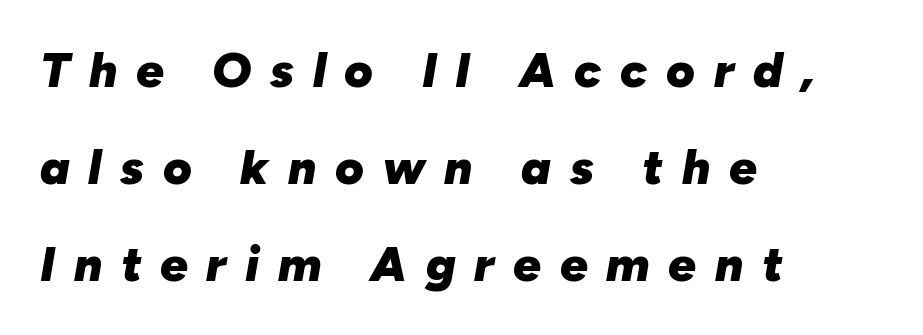
The typography opts for an oblique posture over an upright one. Typographic density is high because the face is bold. A typesetter would call this proportional, since set widths differ per character. Display-style spreading of the glyphs; the letterfit is very open. The space directly below the letters is spotless.
